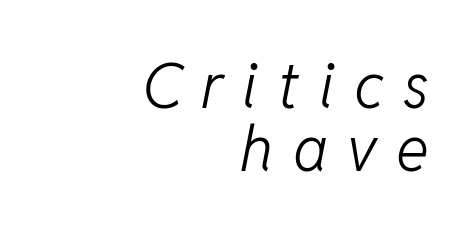
{"italic": "yes", "lean": "right", "slant_degrees": 11, "bold": "no", "weight": "light", "width": "normal", "stroke_contrast": "low", "x_height": "medium", "monospaced": "no", "underline": "no", "align": "right", "line_spacing": "tight", "line_spacing_ratio": 1.01, "letter_spacing": "wide", "letter_spacing_em": 0.31, "glyph_px": 62}
